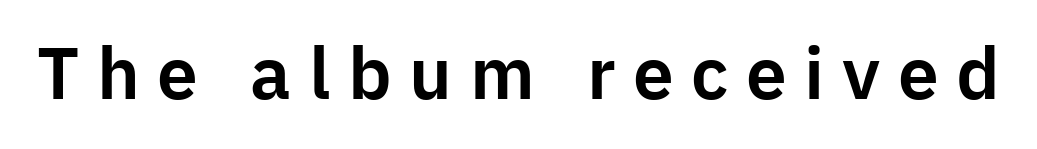
{"serif": "no", "italic": "no", "width": "normal", "stroke_contrast": "low", "x_height": "medium", "monospaced": "no", "underline": "no", "letter_spacing": "wide", "letter_spacing_em": 0.24, "glyph_px": 73}
